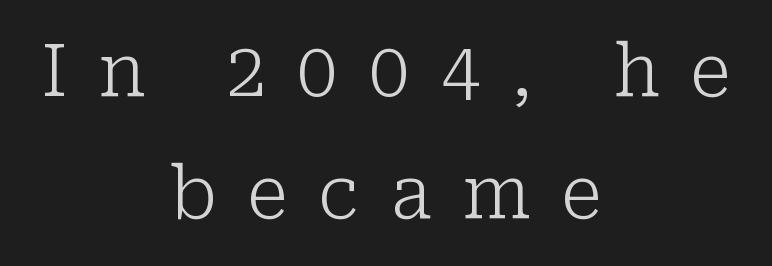
Inter-character spacing is expanded well beyond the font's built-in metrics. A quiet, ordinary-to-light weight characterises the typeface. The whitespace from short lines is split evenly between both sides. Spacing verdict: proportional, widths tailored to each character. Italic? Not at all — the glyphs are vertical.
